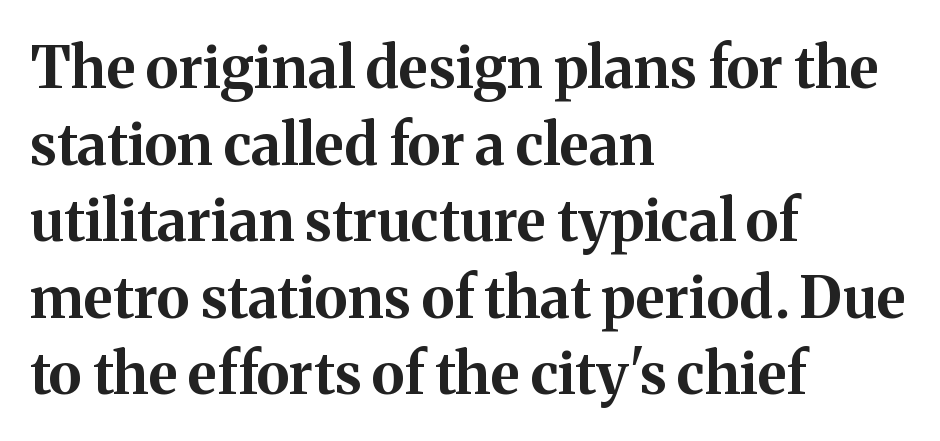
Is this a fixed-width face? No — the glyphs have proportional, varying widths. There is no visible air inserted between adjacent glyphs. The zone under the glyphs is completely vacant. Style check: upright.
